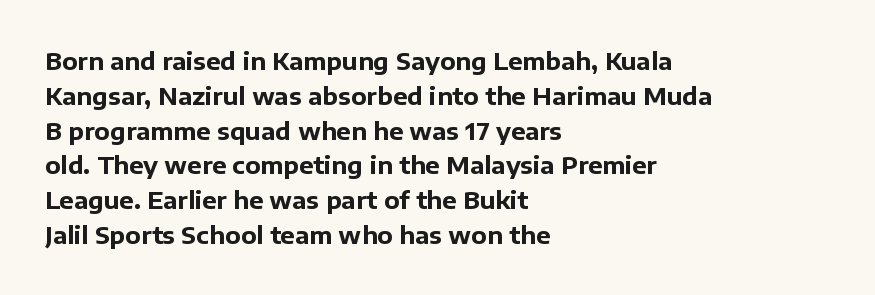
{"italic": "no", "bold": "yes", "underline": "no", "align": "left", "line_spacing": "normal", "line_spacing_ratio": 1.45, "letter_spacing": "normal", "letter_spacing_em": 0.0, "glyph_px": 24}
